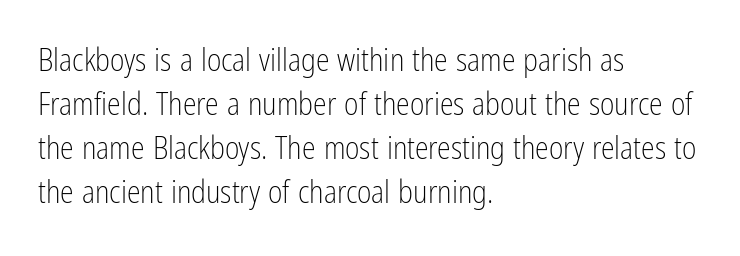
Weight: regular or lighter. Do the characters align in a grid? No, the font is proportional. Descenders are the only things crossing below the line. A roman cut, with each character standing at attention.
